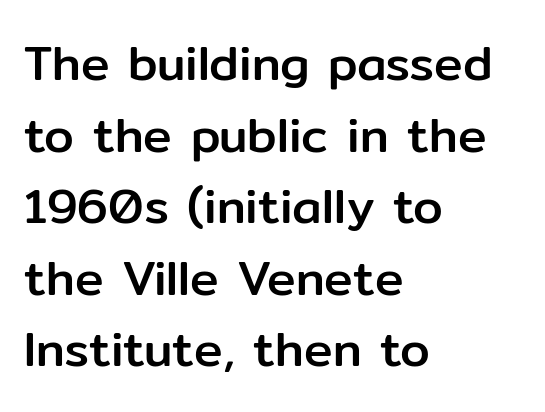
Plain, unruled lines of type. Vertically, the passage feels balanced, rows spaced as you'd expect. Alignment: flush left. Type style note: lacks serifs.
